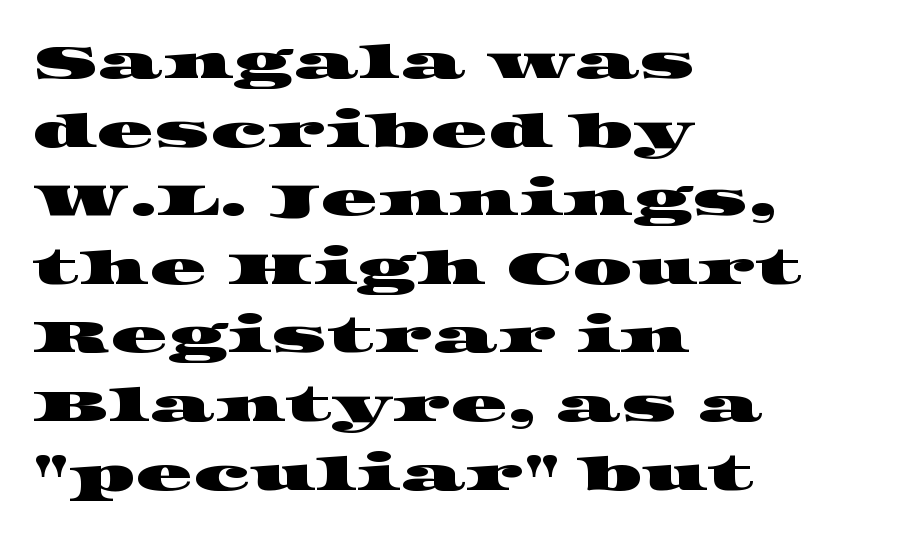
{"serif": "yes", "width": "wide", "stroke_contrast": "high", "x_height": "large", "monospaced": "no", "underline": "no", "align": "left", "line_spacing": "normal", "line_spacing_ratio": 1.46, "letter_spacing": "normal", "letter_spacing_em": 0.0, "glyph_px": 47}
